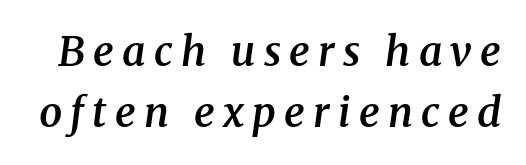
Q: Is the text bold? A: Semi-bold.
Q: Is the text italic (slanted)? A: Yes, it leans right by about 8 degrees.
Q: Is the typeface a serif or a sans-serif typeface? A: Serif.
Q: Is the text underlined? A: No.
Q: Is the spacing between letters normal or unusually wide? A: Unusually wide.
Q: Is the spacing between lines tight, normal or loose? A: Normal.
Q: Width (condensed, normal, or wide)? A: Normal.
Q: Stroke contrast? A: Medium.
Q: x-height? A: Medium.
Q: Monospaced? A: No.
